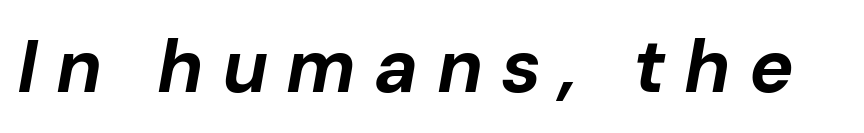
Q: Is the text bold? A: Yes.
Q: Is the text italic (slanted)? A: Yes, it leans right by about 10 degrees.
Q: Is the text underlined? A: No.
Q: Is the spacing between letters normal or unusually wide? A: Unusually wide.
Q: Width (condensed, normal, or wide)? A: Normal.
Q: Stroke contrast? A: Low.
Q: x-height? A: Medium.
Q: Monospaced? A: No.
